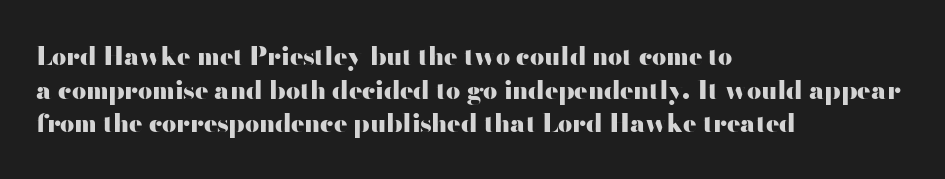
The image shows 25 px bold type, upright; set left-aligned, normal line spacing (1.35x), normal letter spacing, not underlined.
